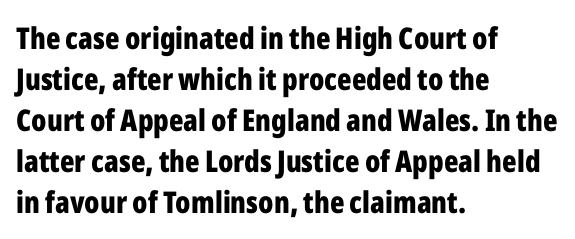
The image shows 30 px bold, condensed sans-serif type, upright; set left-aligned, normal line spacing (1.37x), normal letter spacing, not underlined; low stroke contrast and a medium x-height.
